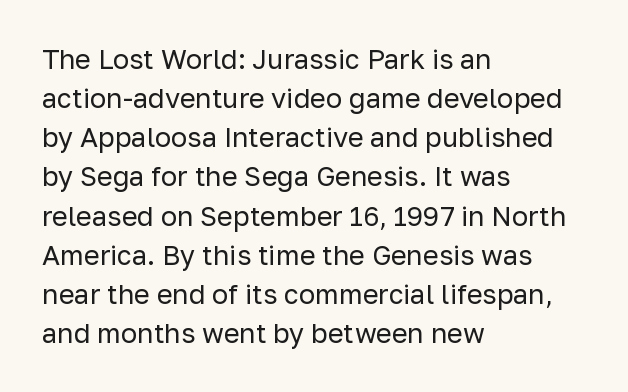
The image shows 27 px text type, upright; set left-aligned, normal line spacing (1.45x), normal letter spacing, not underlined.
